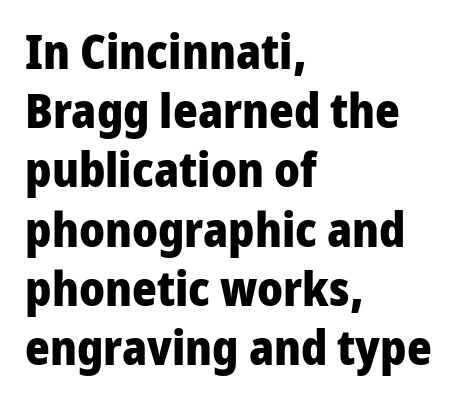
{"serif": "no", "italic": "no", "bold": "yes", "weight": "heavy", "width": "normal", "stroke_contrast": "low", "x_height": "medium", "monospaced": "no", "underline": "no", "align": "left", "line_spacing": "normal", "line_spacing_ratio": 1.26, "letter_spacing": "normal", "letter_spacing_em": 0.0, "glyph_px": 47}
